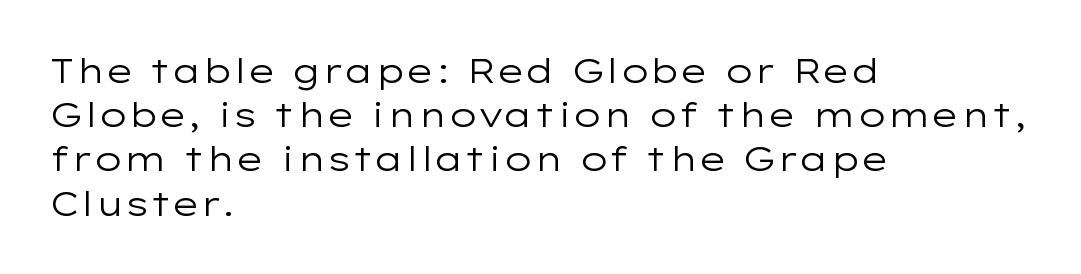
The image shows 34 px regular-weight, wide sans-serif type, upright; set left-aligned, normal line spacing (1.3x), normal letter spacing, not underlined; low stroke contrast and a medium x-height.
